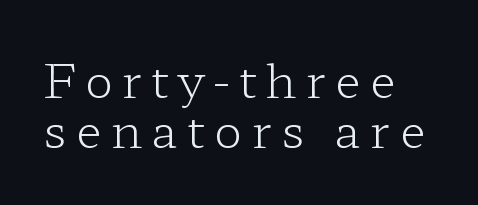
The image shows 47 px light, wide serif type, upright; set left-aligned, tight line spacing (1.06x), unusually wide letter spacing (+0.2 em), not underlined; low stroke contrast and a medium x-height.
